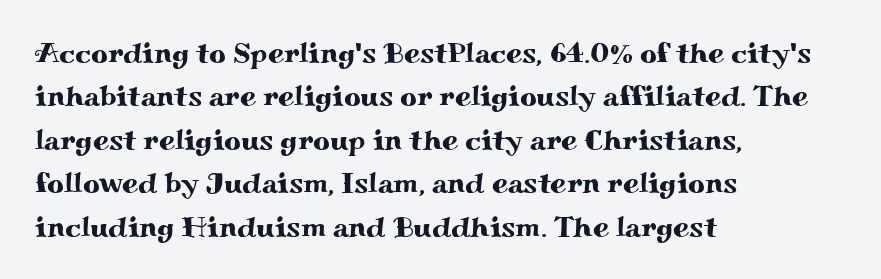
{"serif": "yes", "italic": "no", "width": "wide", "stroke_contrast": "medium", "x_height": "small", "monospaced": "no", "underline": "no", "align": "left", "line_spacing": "normal", "line_spacing_ratio": 1.5, "letter_spacing": "normal", "letter_spacing_em": 0.0, "glyph_px": 29}
